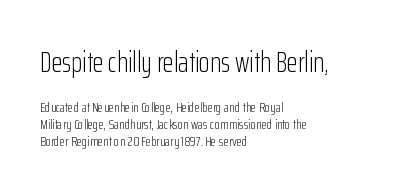
Students, note that the glyphs here touch the page at normal intervals. Classification — sans serif. Layout note: lines flush left. Here the first block reads like a headline and the second like body copy. Proportional: the letters do not fall into vertical columns.
